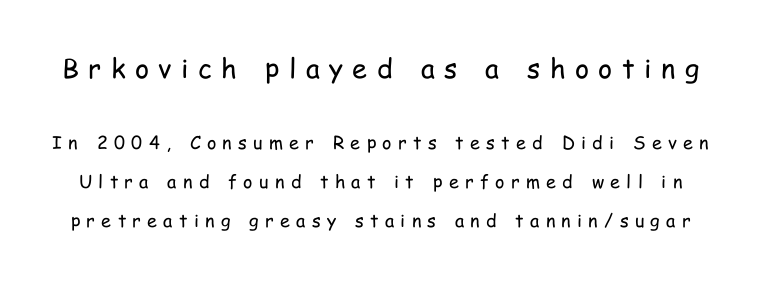
The image shows 27 px text type, upright; set loose line spacing (2.17x), unusually wide letter spacing (+0.35 em), not underlined; the first (top) block is 1.5x larger.
